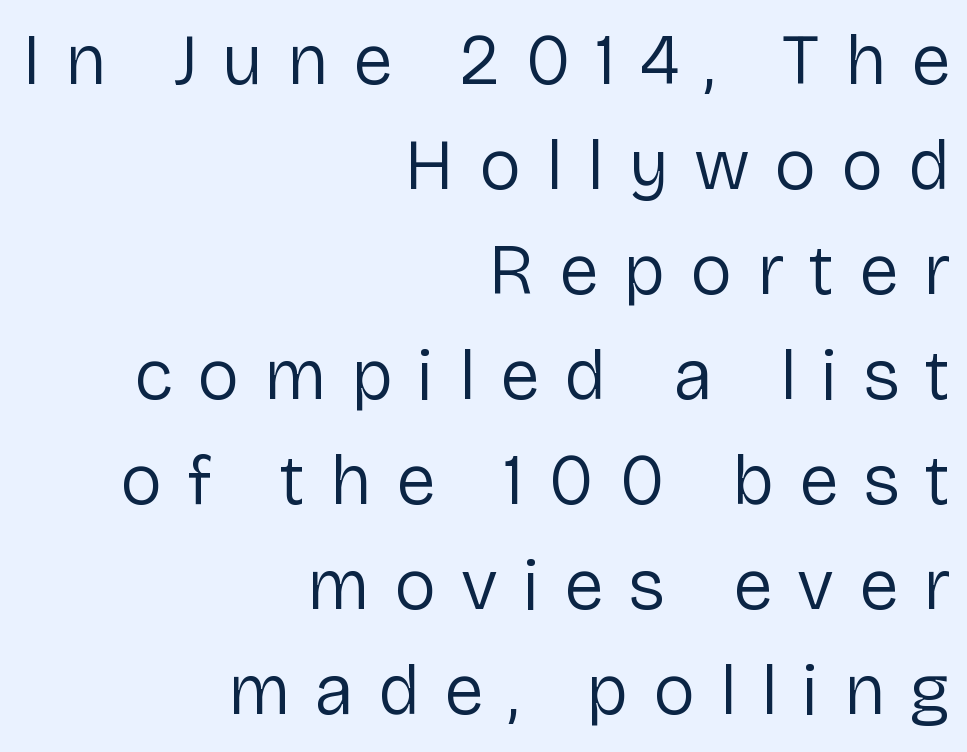
{"serif": "no", "italic": "no", "bold": "no", "weight": "regular", "width": "normal", "stroke_contrast": "low", "x_height": "medium", "monospaced": "no", "underline": "no", "align": "right", "line_spacing": "normal", "line_spacing_ratio": 1.48, "letter_spacing": "wide", "letter_spacing_em": 0.35, "glyph_px": 71}
